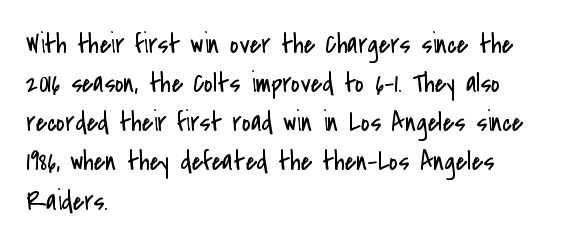
Default kerning and tracking; the words read as compact shapes. No heavy texture on the line: the type isn't bold. A roman cut, with each character standing at attention. Notice how the passage keeps a crisp vertical edge on the left only. Bare-footed words on every line.
